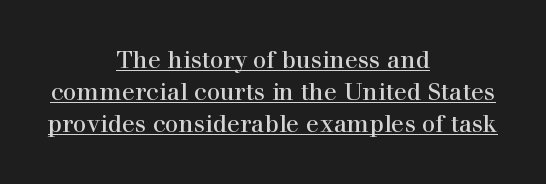
The image shows 24 px text type, upright; set centered, normal line spacing (1.33x), normal letter spacing, underlined.
